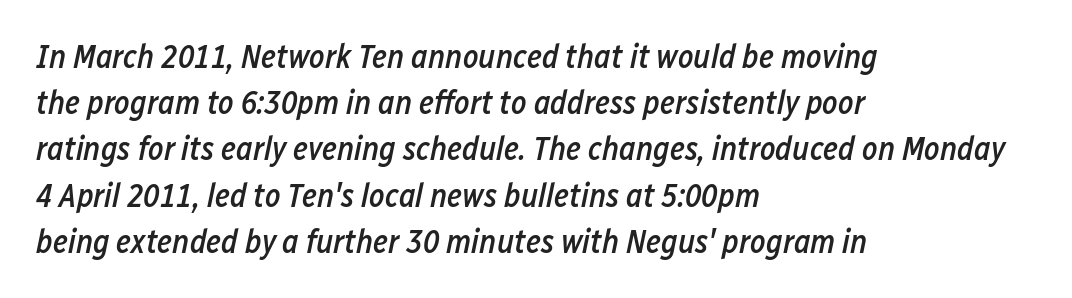
Q: Is the text bold? A: Semi-bold.
Q: Is the text italic (slanted)? A: Yes, it leans right by about 12 degrees.
Q: Is the text underlined? A: No.
Q: How is the paragraph aligned? A: Left-aligned.
Q: Is the spacing between letters normal or unusually wide? A: Normal.
Q: Is the spacing between lines tight, normal or loose? A: Normal.
Q: Width (condensed, normal, or wide)? A: Condensed.
Q: Stroke contrast? A: Low.
Q: x-height? A: Medium.
Q: Monospaced? A: No.
